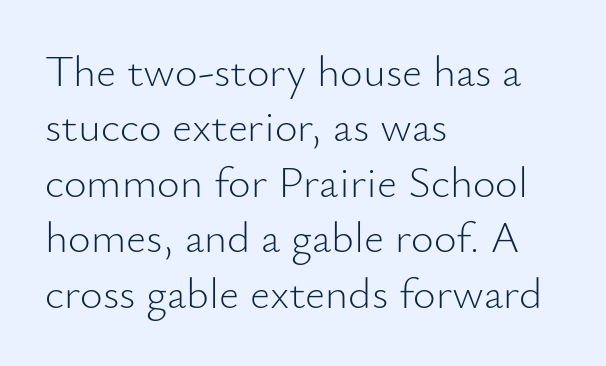
Short note: letters normally spaced. This sample has the flowing, uneven cadence of proportional lettering. No heavy texture on the line: the type isn't bold. The area under the type is left untouched. The letters stand straight up with perfectly vertical stems.
